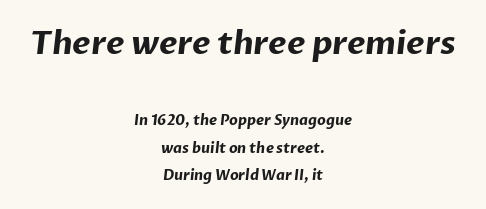
Each row of text sits above clean, open space. A student would notice the top passage is typeset larger than what follows. Every letter is thick-stroked: bold, no question. Classification — sans serif.
